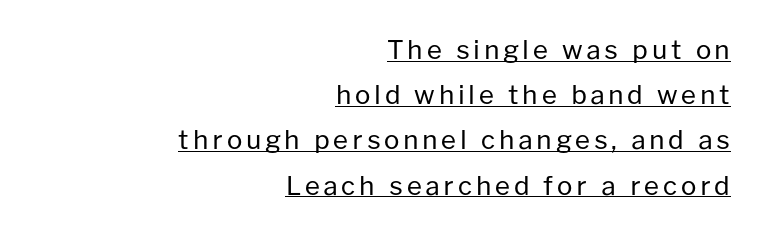
Q: Is the text bold? A: No.
Q: Is the text italic (slanted)? A: No, it is upright.
Q: Is the text underlined? A: Yes.
Q: How is the paragraph aligned? A: Right-aligned.
